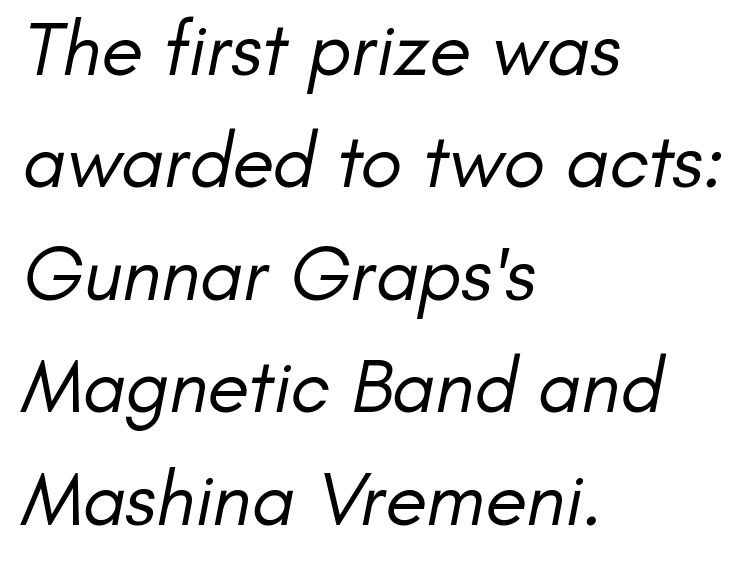
{"serif": "no", "bold": "no", "weight": "regular", "width": "normal", "stroke_contrast": "low", "x_height": "small", "monospaced": "no", "underline": "no", "align": "left", "line_spacing": "normal", "line_spacing_ratio": 1.46, "letter_spacing": "normal", "letter_spacing_em": 0.0, "glyph_px": 77}
